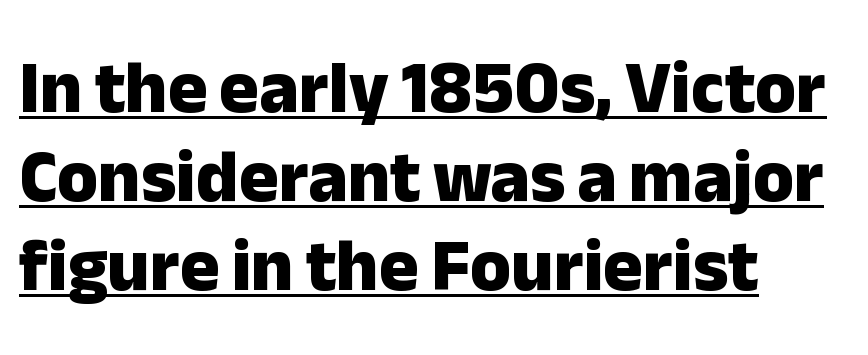
{"serif": "no", "italic": "no", "bold": "yes", "weight": "heavy", "width": "normal", "stroke_contrast": "low", "x_height": "medium", "monospaced": "no", "underline": "yes", "align": "left", "line_spacing_ratio": 1.2, "letter_spacing": "normal", "letter_spacing_em": 0.0, "glyph_px": 74}
